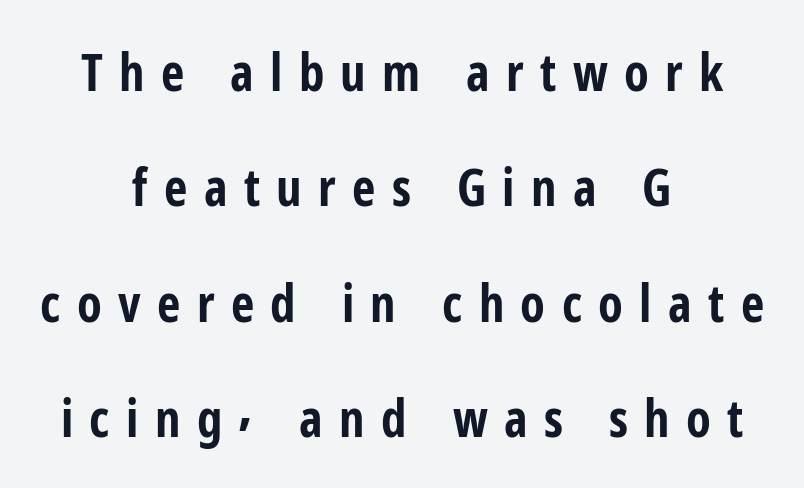
Strong, thick strokes mark this as bold type. Nobody drew a line under any word here. The vertical gap from one line to the next is large. The lines are quadded center. This is roman type, the default non-slanted kind. The glyphs in this specimen are sans serif.
